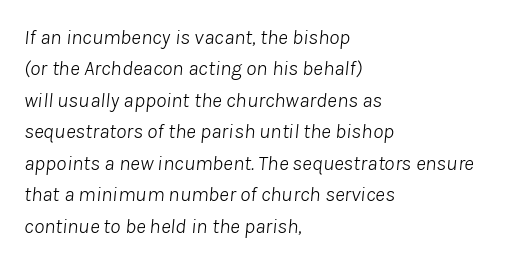
{"italic": "yes", "lean": "right", "slant_degrees": 8, "bold": "no", "underline": "no", "align": "left", "line_spacing": "normal", "line_spacing_ratio": 1.5, "letter_spacing": "normal", "letter_spacing_em": 0.0, "glyph_px": 21}
